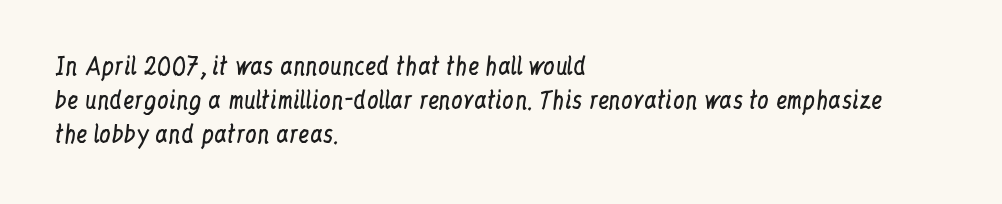
Just letters on the line, the space beneath them empty. Evenly set lines give the paragraph a standard silhouette. Heft: none added — not bold. Notice how the passage keeps a crisp vertical edge on the left only. No extra tracking has been applied to these lines.
